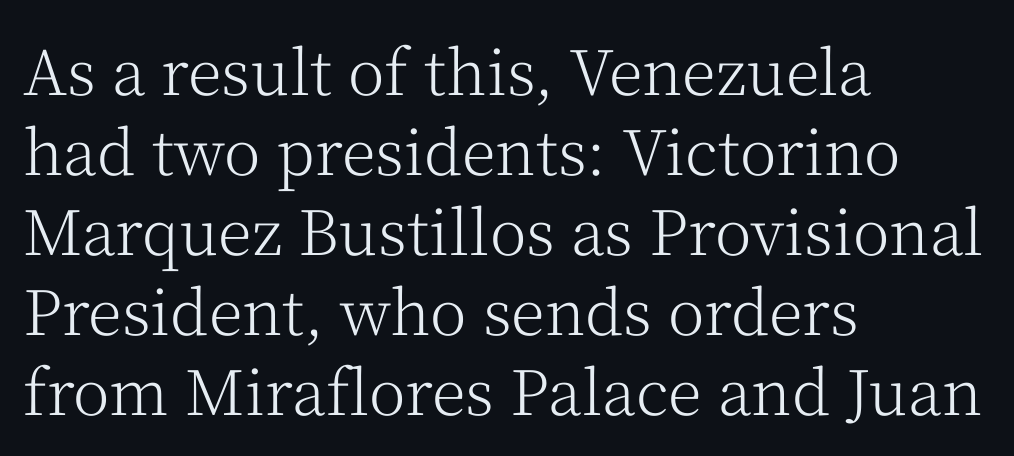
{"serif": "yes", "italic": "no", "bold": "no", "weight": "light", "width": "normal", "stroke_contrast": "medium", "x_height": "medium", "monospaced": "no", "underline": "no", "align": "left", "line_spacing": "normal", "line_spacing_ratio": 1.29, "letter_spacing": "normal", "letter_spacing_em": 0.0, "glyph_px": 62}
